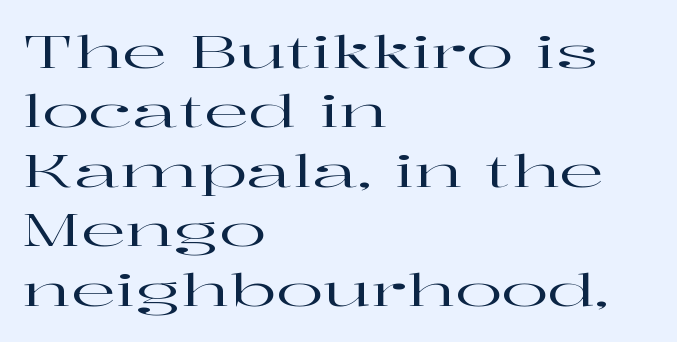
{"serif": "yes", "italic": "no", "width": "wide", "stroke_contrast": "high", "x_height": "medium", "monospaced": "no", "underline": "no", "align": "left", "line_spacing": "normal", "line_spacing_ratio": 1.35, "letter_spacing": "normal", "letter_spacing_em": 0.0, "glyph_px": 44}
